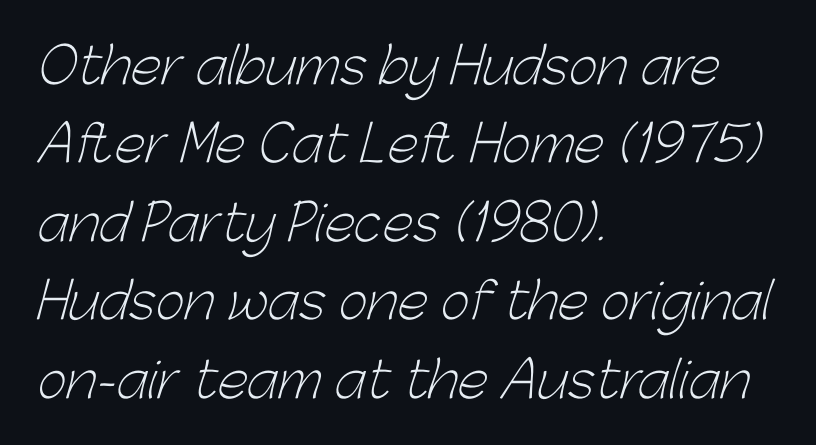
Which margin do the lines hug? The left one — the right edge is uneven. Grotesque or geometric, the face here clearly has no serifs. The letters advance in unequal steps, a hallmark of proportional type. Bare-footed words on every line.
